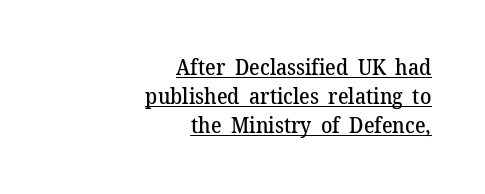
Vertical spacing — default. The glyphs are accompanied by a horizontal stroke just below them. Compared with a flush-left layout, this one pins lines to the opposite, right side. The axis of the letterforms is exactly vertical.
